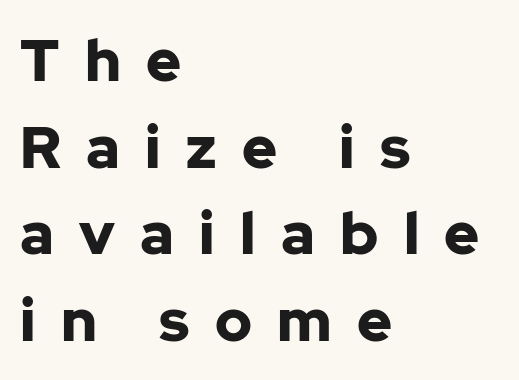
The image shows 59 px bold sans-serif type, upright; set left-aligned, normal line spacing (1.47x), unusually wide letter spacing (+0.43 em), not underlined; low stroke contrast and a medium x-height.
